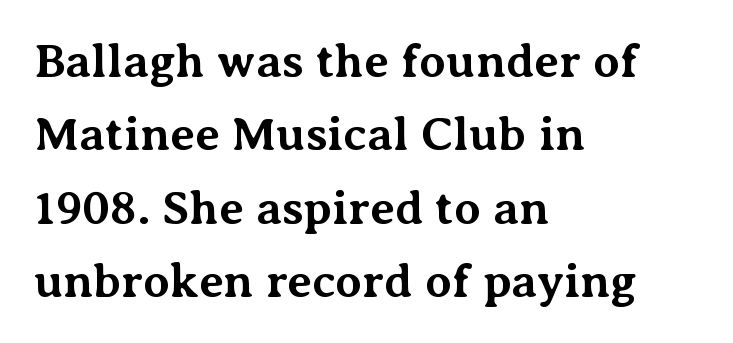
The image shows 48 px bold serif type, upright; set left-aligned, normal line spacing (1.53x), normal letter spacing, not underlined; medium stroke contrast and a medium x-height.
